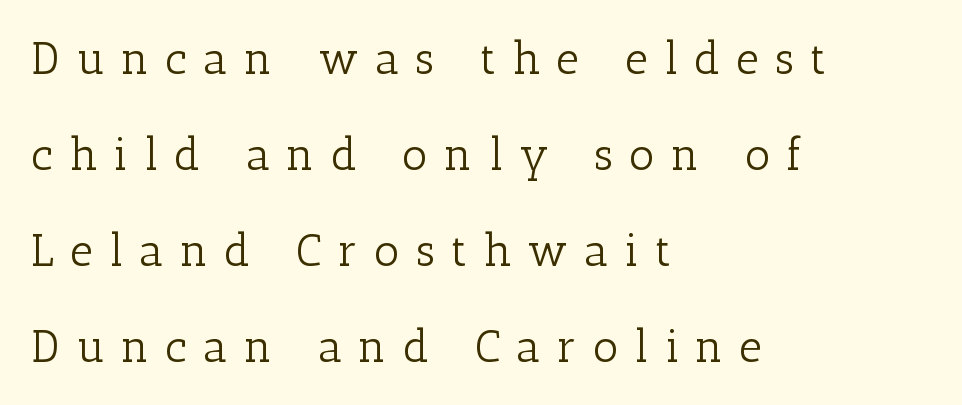
Q: Is the text bold? A: No.
Q: Is the text italic (slanted)? A: No, it is upright.
Q: Is the typeface a serif or a sans-serif typeface? A: Serif.
Q: Is the text underlined? A: No.
Q: How is the paragraph aligned? A: Left-aligned.
Q: Is the spacing between letters normal or unusually wide? A: Unusually wide.
Q: Is the spacing between lines tight, normal or loose? A: Loose.
Q: Width (condensed, normal, or wide)? A: Normal.
Q: Stroke contrast? A: Low.
Q: x-height? A: Medium.
Q: Monospaced? A: No.
